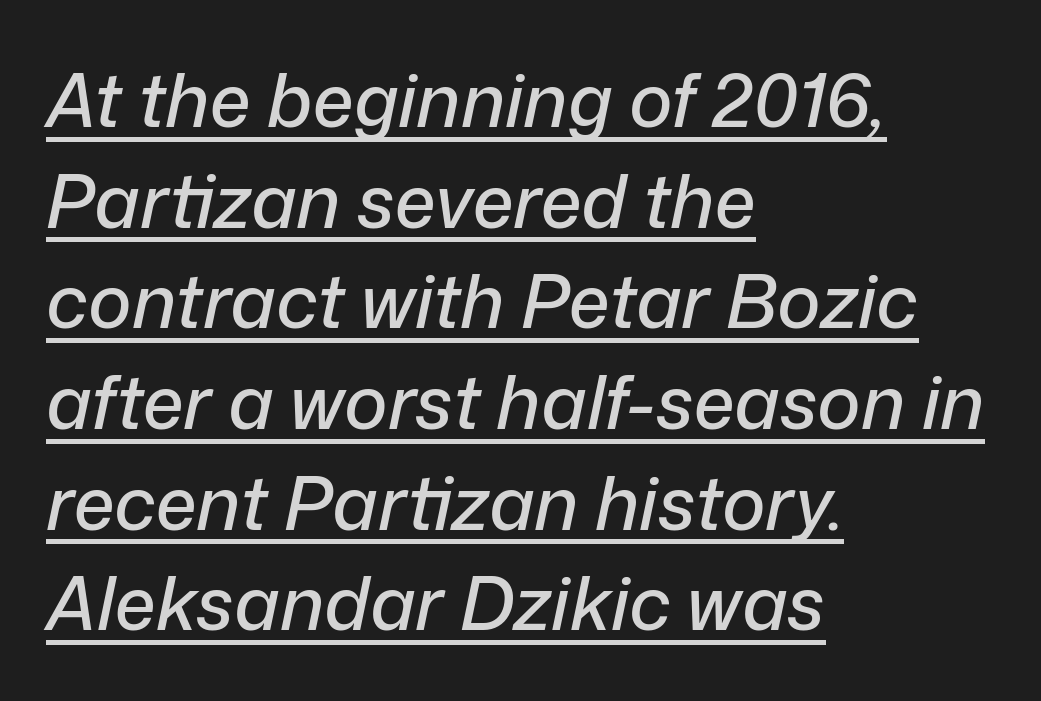
Does the leading feel generous? No, just average. This sample uses an oblique cut, with every glyph tilted off the vertical. The tracking reads as untouched default to a designer's eye. The rendering uses the underline text-decoration. The paragraph has a hard left edge and a soft right edge. The rendering uses natural spacing where letterforms have individual widths.
